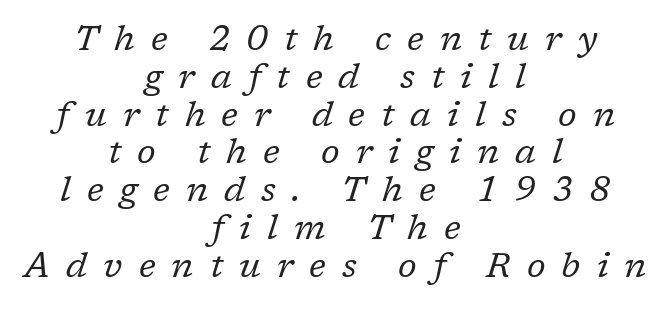
{"serif": "yes", "italic": "yes", "lean": "right", "slant_degrees": 17, "bold": "no", "weight": "regular", "width": "normal", "stroke_contrast": "low", "x_height": "medium", "monospaced": "no", "underline": "no", "align": "center", "line_spacing": "tight", "line_spacing_ratio": 1.08, "letter_spacing": "wide", "letter_spacing_em": 0.46, "glyph_px": 35}
